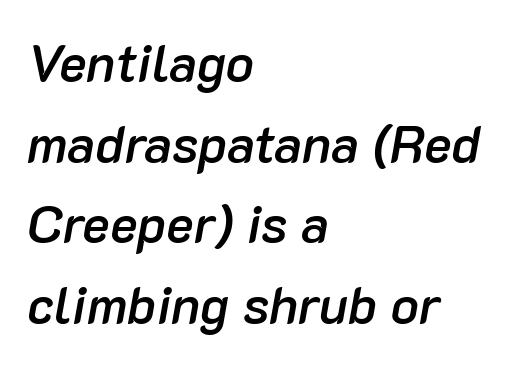
{"italic": "yes", "lean": "right", "slant_degrees": 10, "bold": "semi", "weight": "semibold", "width": "normal", "stroke_contrast": "low", "x_height": "medium", "monospaced": "no", "underline": "no", "align": "left", "line_spacing": "normal", "line_spacing_ratio": 1.55, "letter_spacing": "normal", "letter_spacing_em": 0.0, "glyph_px": 52}
